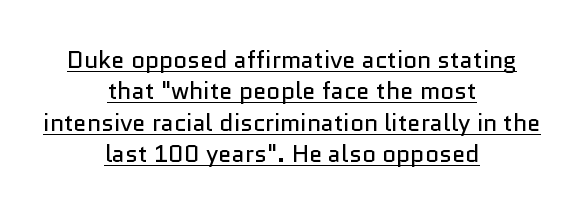
Teacher's note: observe the equal gaps on both sides — that is centered alignment. The face used here is rendered with its standard letterfit. Every character sits straight up, as roman type does. Regarding leading, the lines here are spaced in the standard way. The rendered words wear a rule along their underside. The characters are drawn with everyday or finer stroke widths.
